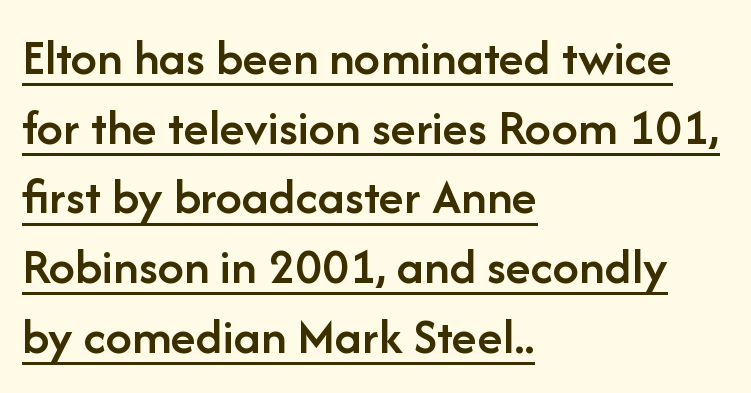
Is this a sans? Yes — the strokes have no serifs. The rag falls on the right side of this text block. You can see a thin bar hugging the bottom of the glyphs. Summary of weight: moderately heavy, a semibold.
